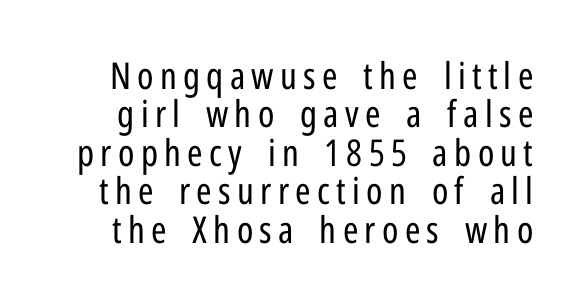
{"serif": "no", "italic": "no", "bold": "no", "weight": "regular", "width": "condensed", "stroke_contrast": "low", "x_height": "medium", "monospaced": "no", "underline": "no", "line_spacing": "tight", "line_spacing_ratio": 1.04, "glyph_px": 37}
